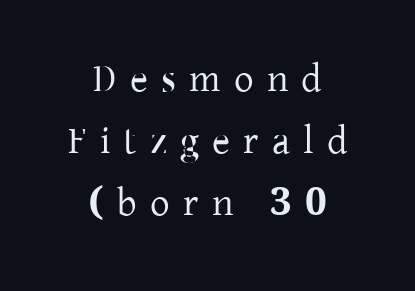
The image shows 39 px serif type, upright; set centered, normal line spacing (1.59x), unusually wide letter spacing (+0.34 em), not underlined; low stroke contrast and a medium x-height.
